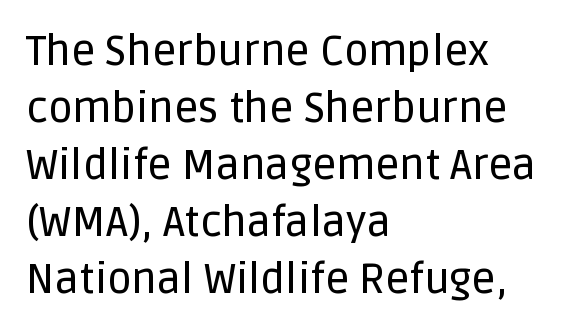
Q: Is the text italic (slanted)? A: No, it is upright.
Q: Is the typeface a serif or a sans-serif typeface? A: Sans-serif.
Q: Is the text underlined? A: No.
Q: How is the paragraph aligned? A: Left-aligned.
Q: Is the spacing between letters normal or unusually wide? A: Normal.
Q: Is the spacing between lines tight, normal or loose? A: Normal.
Q: Width (condensed, normal, or wide)? A: Normal.
Q: Stroke contrast? A: Low.
Q: x-height? A: Large.
Q: Monospaced? A: No.
